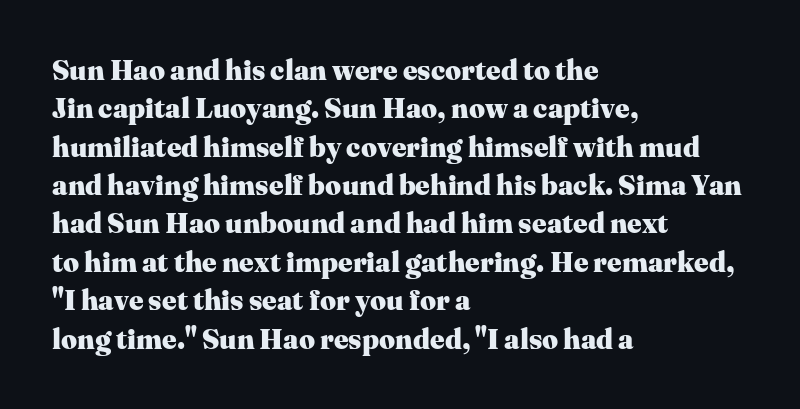
The image shows 28 px heavy serif type, upright; set left-aligned, normal line spacing (1.37x), normal letter spacing, not underlined; medium stroke contrast and a medium x-height.
